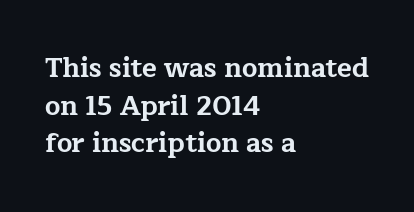
Its strokes are broad and dark, the hallmark of bold type. The letterforms sit shoulder to shoulder at normal distance. Horizontal alignment here is leftward, the default for most running prose. Each new line begins a customary step beneath the previous one. Has an underline been added? It has not. Characters remain perfectly vertical along every line.
